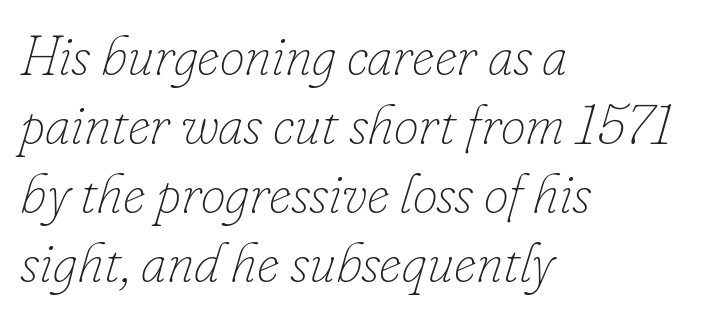
{"italic": "yes", "lean": "right", "slant_degrees": 16, "bold": "no", "weight": "thin", "width": "normal", "stroke_contrast": "low", "x_height": "small", "monospaced": "no", "underline": "no", "align": "left", "line_spacing_ratio": 1.23, "letter_spacing": "normal", "letter_spacing_em": 0.0, "glyph_px": 56}
